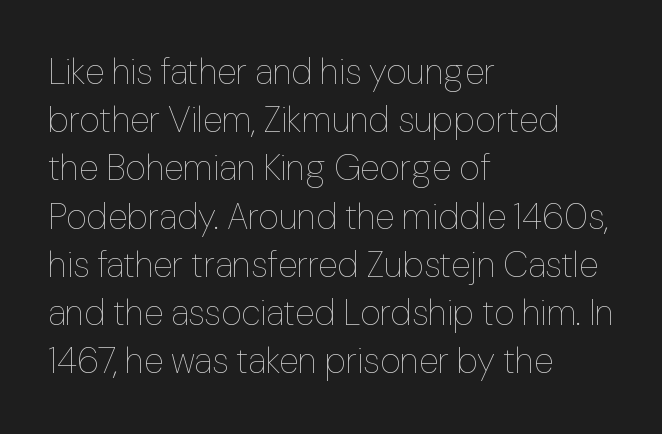
Just letters on the line, the space beneath them empty. Interline gaps are of average width in this sample. Ordinary non-slanted type is in use. Inter-character spacing is left at the font's built-in metrics. Casual observation: everything's shoved over to the left. Weight: regular or lighter.
